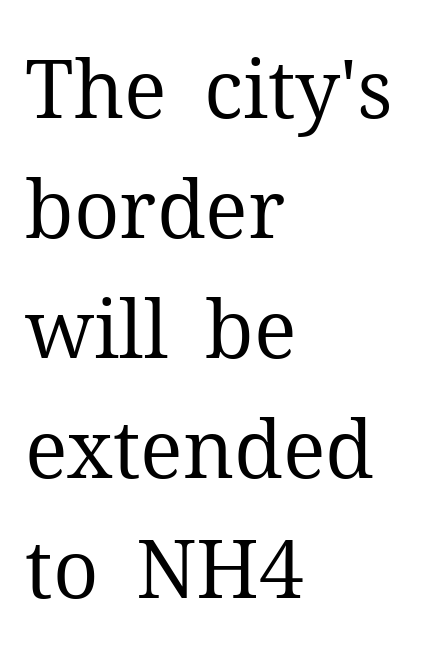
Q: Is the text bold? A: No.
Q: Is the text italic (slanted)? A: No, it is upright.
Q: Is the typeface a serif or a sans-serif typeface? A: Serif.
Q: Is the text underlined? A: No.
Q: How is the paragraph aligned? A: Left-aligned.
Q: Is the spacing between letters normal or unusually wide? A: Normal.
Q: Is the spacing between lines tight, normal or loose? A: Normal.
Q: Width (condensed, normal, or wide)? A: Normal.
Q: Stroke contrast? A: Medium.
Q: x-height? A: Medium.
Q: Monospaced? A: No.
